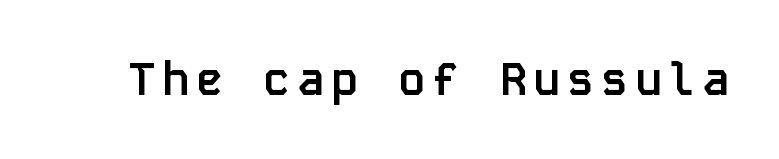
A typesetter would mark this as roman, not italic. The string is rendered with underlining switched off. The typeface chosen for these lines omits serifs. The letters march in equal steps, a hallmark of fixed-pitch type.
